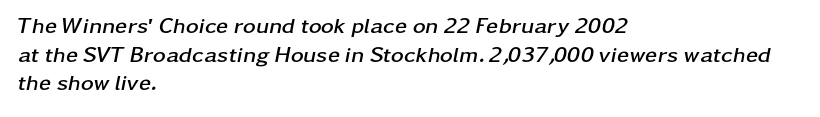
The image shows 22 px bold type, italic (leaning right); set left-aligned, normal line spacing (1.3x), normal letter spacing, not underlined.
